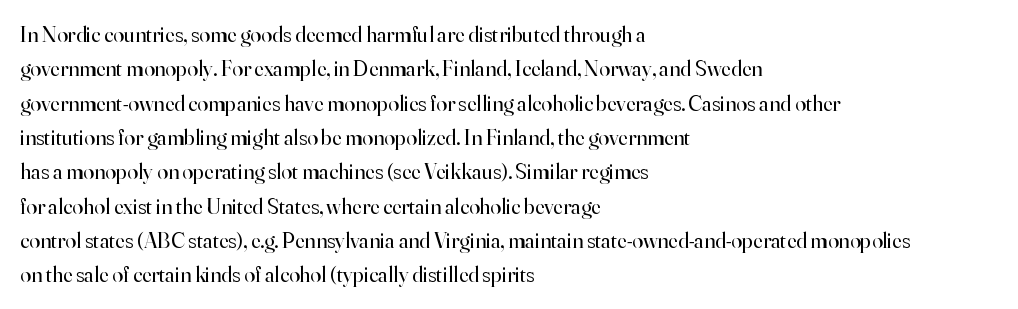
The image shows 22 px text type, upright; set left-aligned, normal line spacing (1.56x), normal letter spacing, not underlined.
